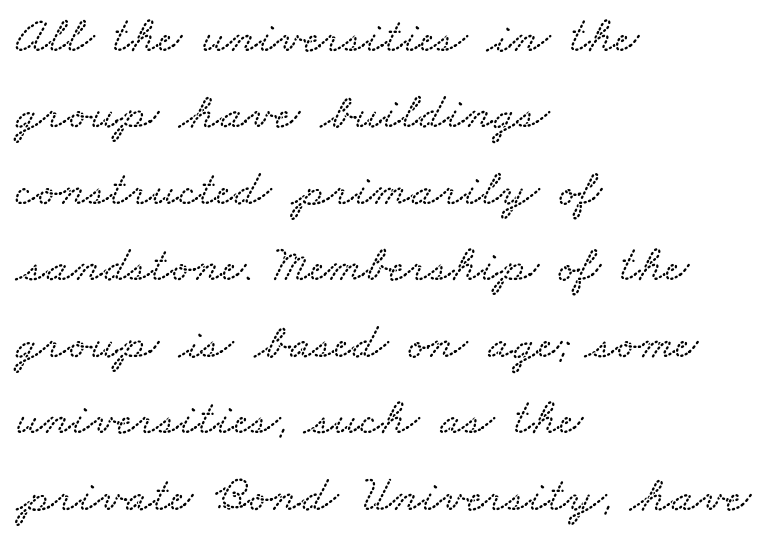
Honestly, the row spacing looks completely unremarkable. The letters sit at their default tracking, neither squeezed nor spread. A typesetter would call this proportional, since set widths differ per character. Plain, unruled lines of type. Each line starts at the same left margin while the right side varies.
